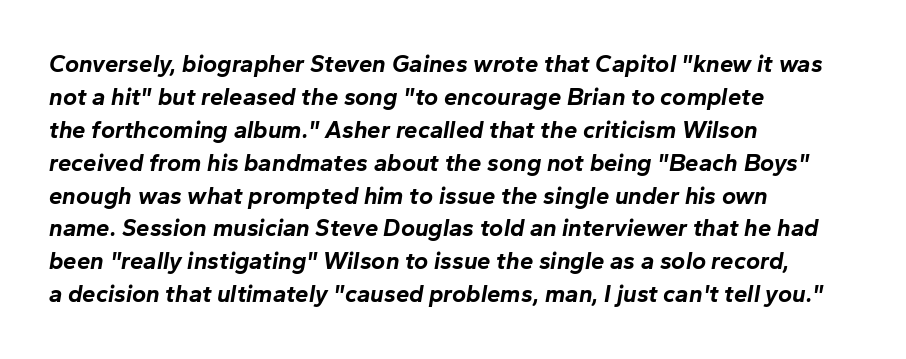
Q: Is the text bold? A: Yes.
Q: Is the text italic (slanted)? A: Yes, it leans right by about 10 degrees.
Q: Is the text underlined? A: No.
Q: How is the paragraph aligned? A: Left-aligned.
Q: Is the spacing between letters normal or unusually wide? A: Normal.
Q: Is the spacing between lines tight, normal or loose? A: Normal.
